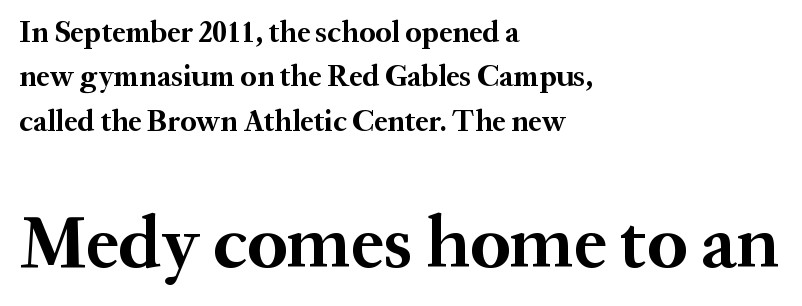
Chunky letters — that's bold for sure. The block of text has a typical density, with ordinary space between rows. Rule under the text: the space is simply empty. This sample uses plain, unmodified letter spacing. Character size in the trailing block exceeds that of the leading block. What kind of face is this? One with serifs.
